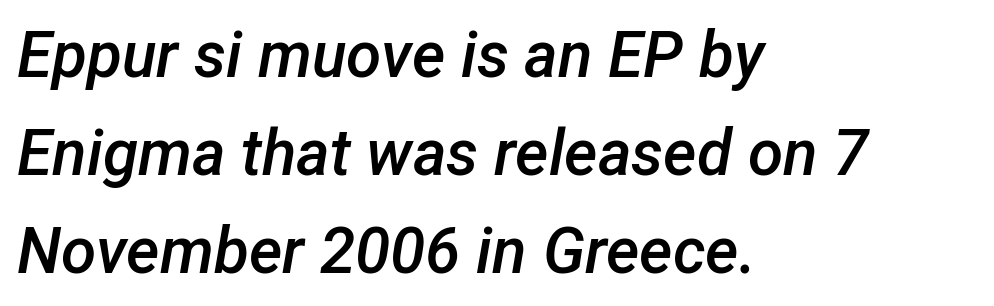
Q: Is the text bold? A: Semi-bold.
Q: Is the text italic (slanted)? A: Yes, it leans right by about 12 degrees.
Q: Is the text underlined? A: No.
Q: How is the paragraph aligned? A: Left-aligned.
Q: Is the spacing between letters normal or unusually wide? A: Normal.
Q: Is the spacing between lines tight, normal or loose? A: Normal.
Q: Width (condensed, normal, or wide)? A: Normal.
Q: Stroke contrast? A: Low.
Q: x-height? A: Medium.
Q: Monospaced? A: No.
